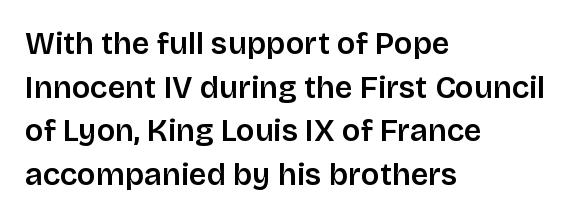
Q: Is the text italic (slanted)? A: No, it is upright.
Q: Is the typeface a serif or a sans-serif typeface? A: Sans-serif.
Q: Is the text underlined? A: No.
Q: How is the paragraph aligned? A: Left-aligned.
Q: Is the spacing between letters normal or unusually wide? A: Normal.
Q: Is the spacing between lines tight, normal or loose? A: Normal.
Q: Width (condensed, normal, or wide)? A: Normal.
Q: Stroke contrast? A: Low.
Q: x-height? A: Large.
Q: Monospaced? A: No.
